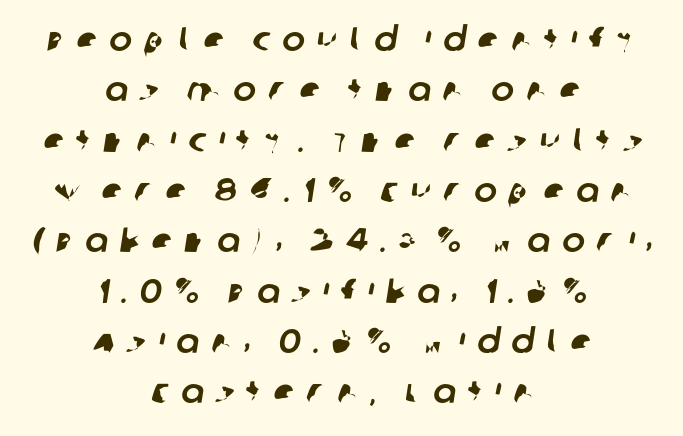
{"serif": "no", "width": "normal", "stroke_contrast": "low", "x_height": "large", "monospaced": "no", "underline": "no", "align": "center", "line_spacing": "normal", "line_spacing_ratio": 1.48, "letter_spacing": "wide", "letter_spacing_em": 0.35, "glyph_px": 34}
